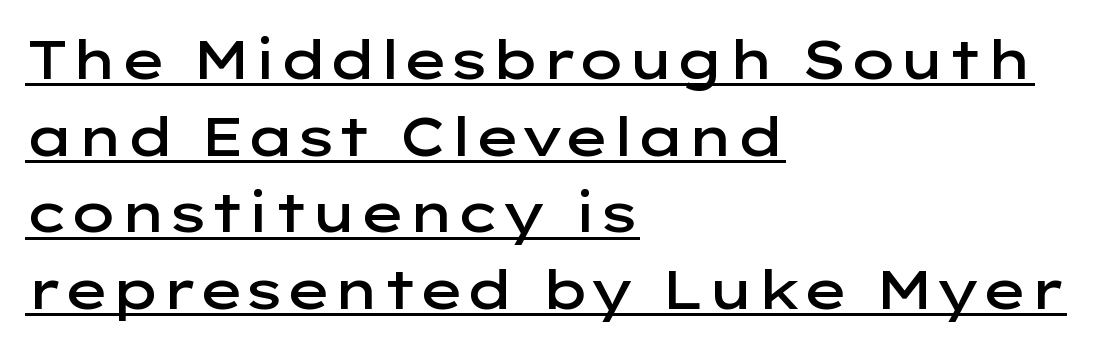
{"serif": "no", "italic": "no", "bold": "semi", "weight": "semibold", "width": "wide", "stroke_contrast": "low", "x_height": "medium", "monospaced": "no", "underline": "yes", "align": "left", "line_spacing": "normal", "line_spacing_ratio": 1.42, "letter_spacing": "normal", "letter_spacing_em": 0.0, "glyph_px": 54}
